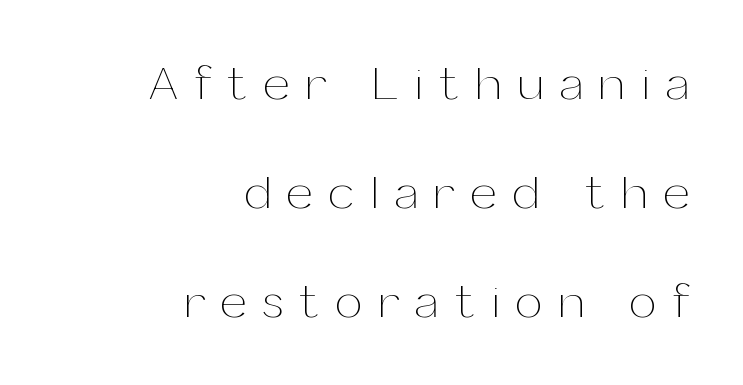
Q: Is the text bold? A: No.
Q: Is the text italic (slanted)? A: No, it is upright.
Q: Is the text underlined? A: No.
Q: How is the paragraph aligned? A: Right-aligned.
Q: Is the spacing between letters normal or unusually wide? A: Unusually wide.
Q: Is the spacing between lines tight, normal or loose? A: Loose.
Q: Width (condensed, normal, or wide)? A: Normal.
Q: Stroke contrast? A: Medium.
Q: x-height? A: Medium.
Q: Monospaced? A: No.
